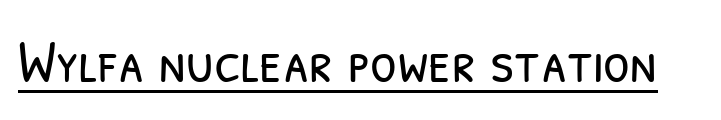
Glyph-to-glyph distance matches everyday printed text. The designer went with a sans here, leaving each stem footless. Beneath each row of characters lies a ruled line. The rendering uses natural spacing where letterforms have individual widths. Ink coverage per letter is moderate at most.
